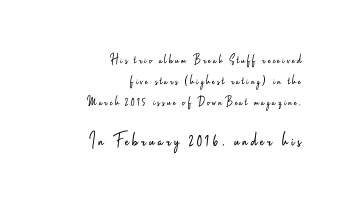
{"bold": "no", "underline": "no", "align": "right", "line_spacing": "normal", "line_spacing_ratio": 1.5, "larger_block": "second", "size_ratio": 1.43, "glyph_px": 20}
